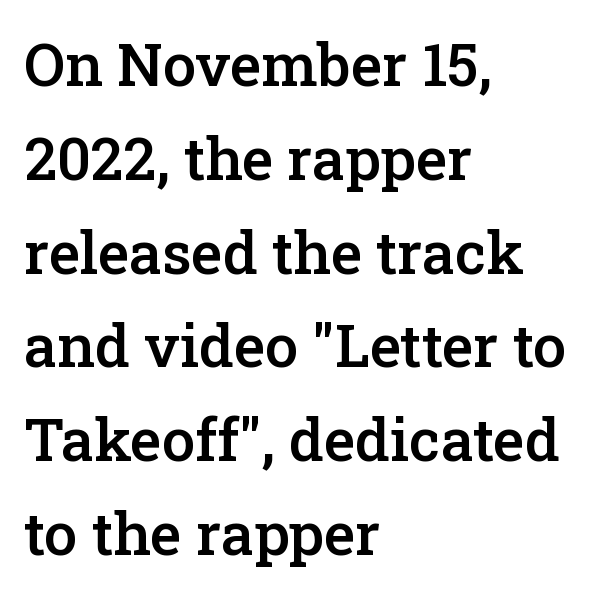
{"serif": "yes", "italic": "no", "bold": "semi", "weight": "semibold", "width": "normal", "stroke_contrast": "low", "x_height": "medium", "monospaced": "no", "underline": "no", "align": "left", "line_spacing": "normal", "line_spacing_ratio": 1.59, "letter_spacing": "normal", "letter_spacing_em": 0.0, "glyph_px": 59}
